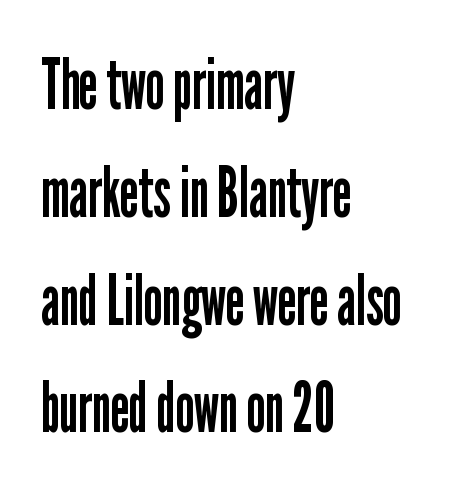
{"serif": "no", "italic": "no", "bold": "no", "weight": "regular", "width": "condensed", "stroke_contrast": "low", "x_height": "medium", "monospaced": "no", "underline": "no", "align": "left", "line_spacing": "normal", "line_spacing_ratio": 1.54, "letter_spacing": "normal", "letter_spacing_em": 0.0, "glyph_px": 70}
